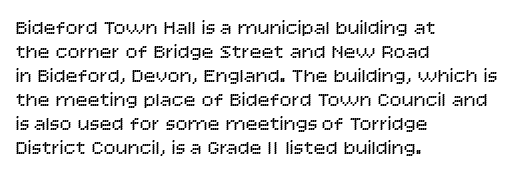
The image shows 20 px text type, upright; set left-aligned, line spacing 1.2x, normal letter spacing, not underlined.
